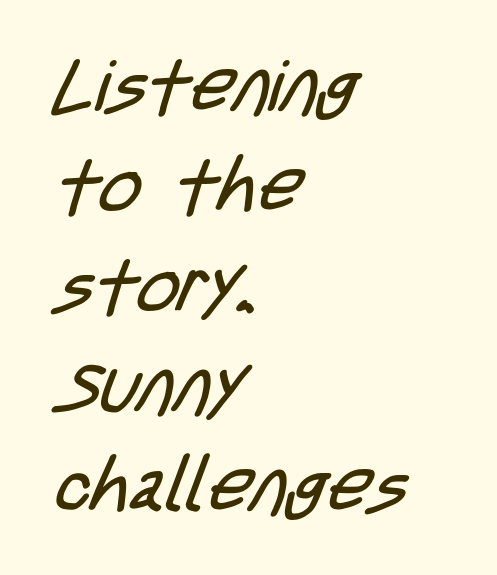
{"serif": "no", "bold": "no", "weight": "regular", "width": "condensed", "stroke_contrast": "low", "x_height": "large", "monospaced": "no", "underline": "no", "align": "left", "line_spacing": "normal", "line_spacing_ratio": 1.37, "letter_spacing": "normal", "letter_spacing_em": 0.0, "glyph_px": 73}
